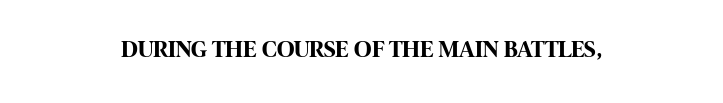
The rendering positions every line midway between the sides. The words here are not underlined. The face used here is rendered with its standard letterfit. Look at the stroke-to-counter ratio: heavy, a bold. Tall strokes in this sample are plumb rather than angled.
